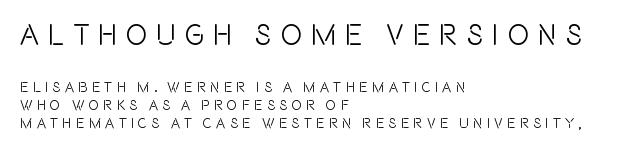
{"serif": "no", "italic": "no", "width": "condensed", "x_height": "large", "monospaced": "no", "underline": "no", "align": "left", "line_spacing": "normal", "line_spacing_ratio": 1.27, "letter_spacing": "wide", "letter_spacing_em": 0.3, "larger_block": "first", "size_ratio": 2.07, "glyph_px": 29}
